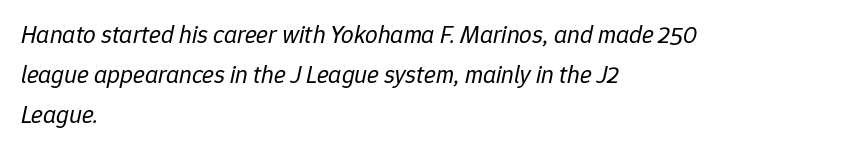
Each row of text sits above clean, open space. Reading down the column, the eye jumps a familiar distance to each next line. The passage shown is not bold in any degree. The passage is arranged the way most books set body copy — flush left. Tracking here is standard; glyphs follow each other at the usual distance.
